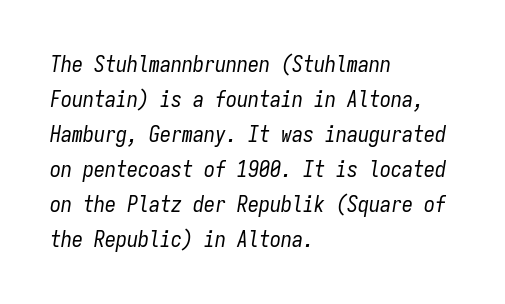
The image shows 22 px text type, italic (leaning right); set left-aligned, normal line spacing (1.59x), normal letter spacing, not underlined.
